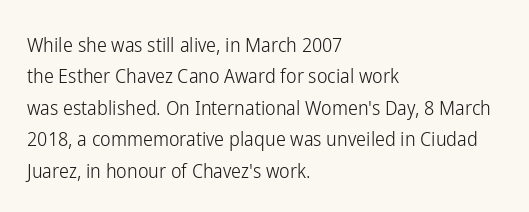
Q: Is the text bold? A: No.
Q: Is the text italic (slanted)? A: No, it is upright.
Q: Is the text underlined? A: No.
Q: How is the paragraph aligned? A: Left-aligned.
Q: Is the spacing between letters normal or unusually wide? A: Normal.
Q: Is the spacing between lines tight, normal or loose? A: Normal.
